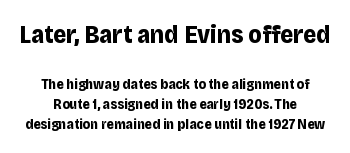
Observe the ordinary spacing: letters are neighbours, not strangers. Successive baselines arrive at the customary interval. Caption: multi-line text, centered on the measure. Check under the words: just untouched page.
